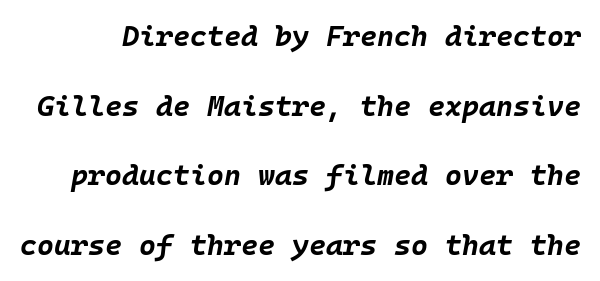
A typesetter would call this zero additional tracking. Here the designer chose a console-style face with uniform glyph widths. The face used here has the dense, thick strokes of a bold. Nobody drew a line under any word here. The lettering tilts uniformly, giving the passage an italic look.
